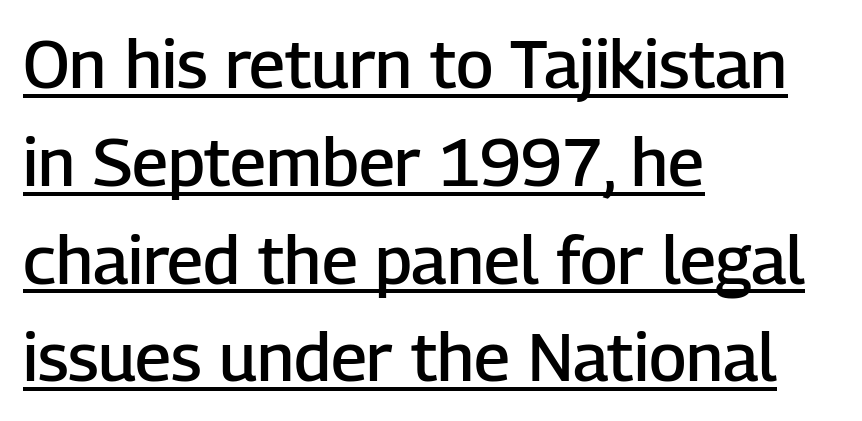
{"serif": "no", "italic": "no", "bold": "semi", "weight": "semibold", "width": "normal", "stroke_contrast": "low", "x_height": "medium", "monospaced": "no", "underline": "yes", "align": "left", "line_spacing": "normal", "line_spacing_ratio": 1.46, "letter_spacing": "normal", "letter_spacing_em": 0.0, "glyph_px": 67}
